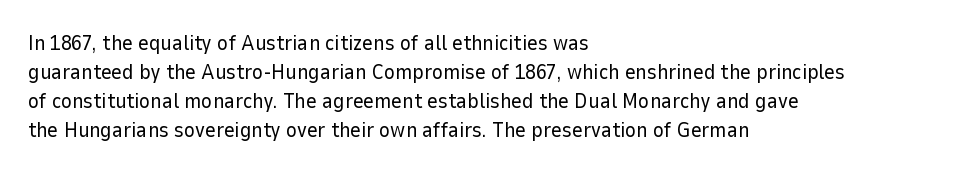
{"italic": "no", "bold": "no", "underline": "no", "align": "left", "line_spacing": "normal", "line_spacing_ratio": 1.38, "letter_spacing": "normal", "letter_spacing_em": 0.0, "glyph_px": 21}
